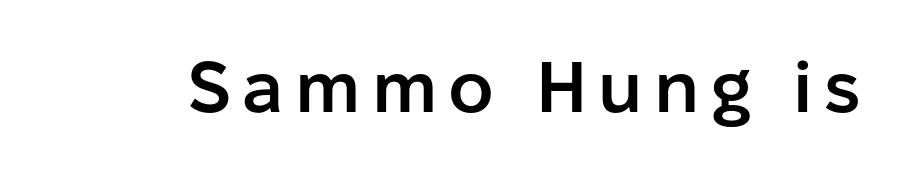
Q: Is the text bold? A: Semi-bold.
Q: Is the text italic (slanted)? A: No, it is upright.
Q: Is the typeface a serif or a sans-serif typeface? A: Sans-serif.
Q: Is the text underlined? A: No.
Q: Width (condensed, normal, or wide)? A: Normal.
Q: Stroke contrast? A: Low.
Q: x-height? A: Medium.
Q: Monospaced? A: No.
